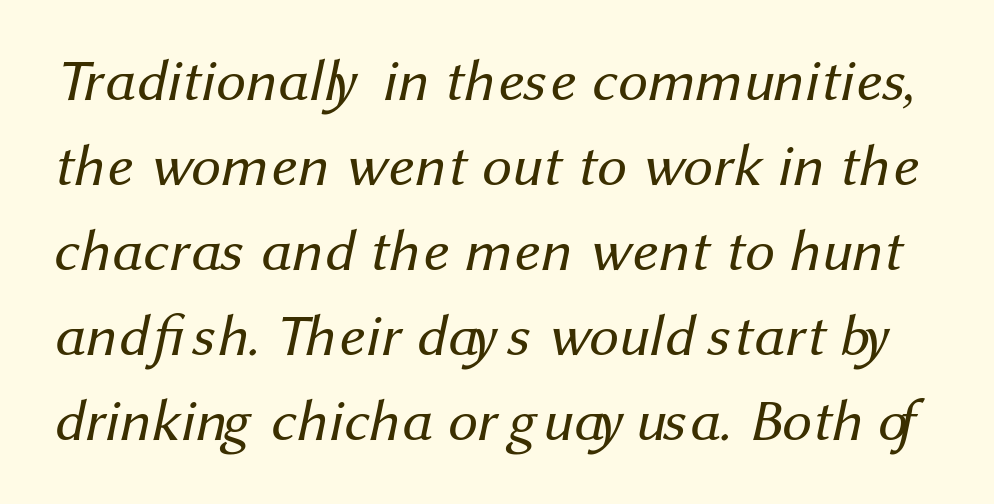
The image shows 59 px regular-weight sans-serif type; set normal line spacing (1.44x), normal letter spacing, not underlined; medium stroke contrast and a medium x-height.
